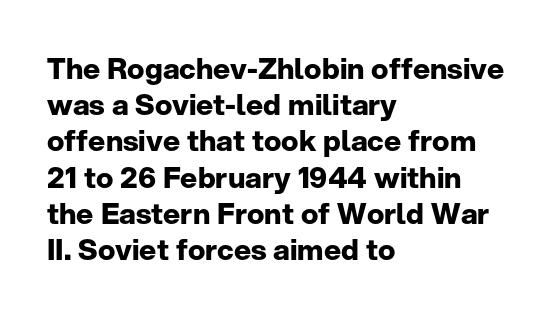
The image shows 29 px bold sans-serif type, upright; set left-aligned, normal line spacing (1.25x), normal letter spacing, not underlined; low stroke contrast and a medium x-height.
